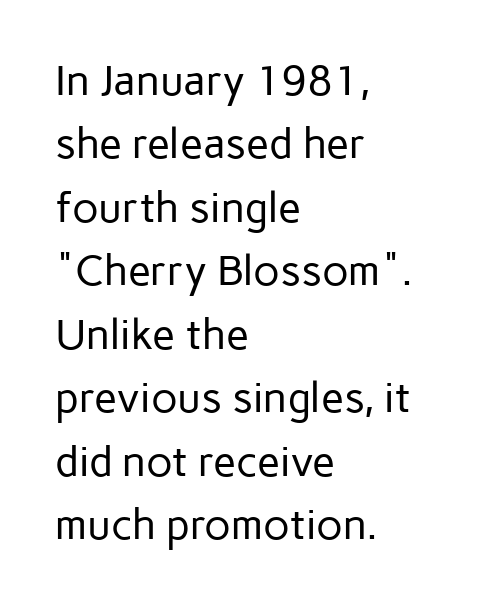
{"serif": "no", "italic": "no", "bold": "no", "weight": "regular", "width": "normal", "stroke_contrast": "low", "x_height": "medium", "monospaced": "no", "underline": "no", "align": "left", "line_spacing": "normal", "line_spacing_ratio": 1.51, "letter_spacing": "normal", "letter_spacing_em": 0.0, "glyph_px": 42}
